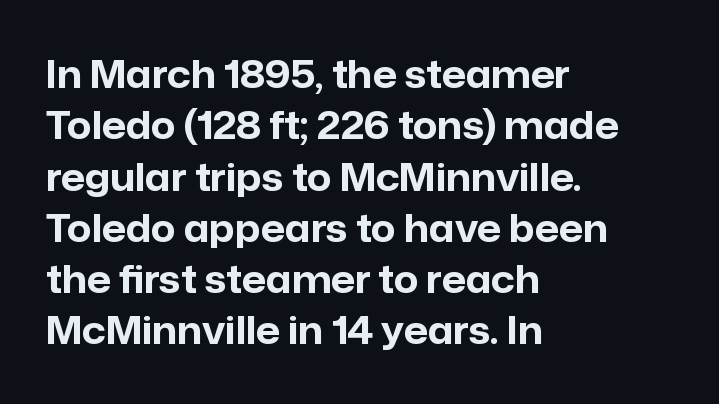
The passage shown is not underscored anywhere. A roman cut, with each character standing at attention. A student would call this left alignment; a typographer would say flush left, rag right. Inter-character spacing is left at the font's built-in metrics.
